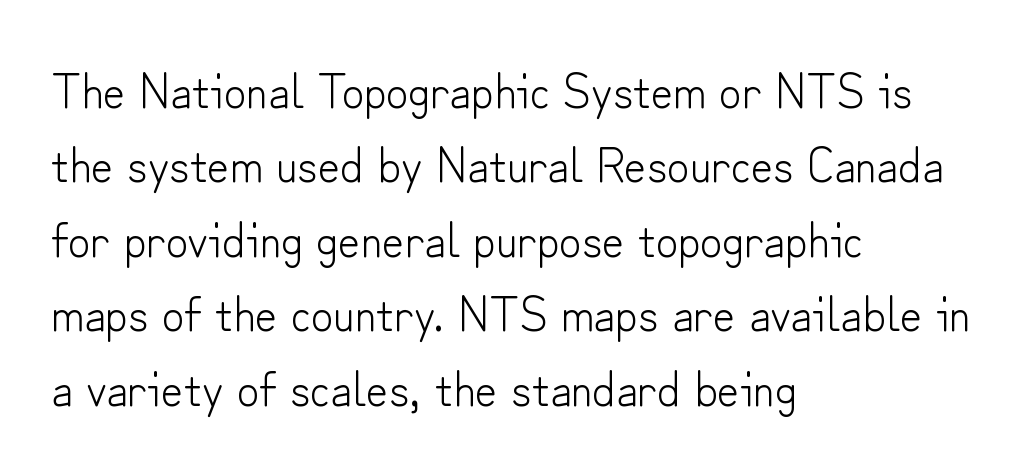
Spacing between characters is what you'd get straight out of the box. The designer left line spacing at the default. Decoration check: the copy has no underline. Quick note: not italic, upright. Alignment: flush left. A light-to-regular cut is what we see here.
